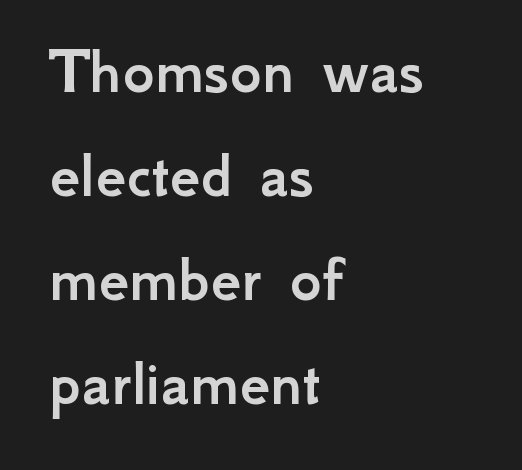
Q: Is the text italic (slanted)? A: No, it is upright.
Q: Is the typeface a serif or a sans-serif typeface? A: Sans-serif.
Q: Is the text underlined? A: No.
Q: How is the paragraph aligned? A: Left-aligned.
Q: Is the spacing between letters normal or unusually wide? A: Normal.
Q: Is the spacing between lines tight, normal or loose? A: Normal.
Q: Width (condensed, normal, or wide)? A: Normal.
Q: Stroke contrast? A: Low.
Q: x-height? A: Small.
Q: Monospaced? A: No.
